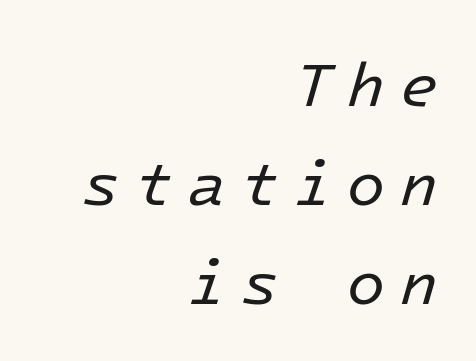
The image shows 62 px regular-weight type, italic (leaning right); set right-aligned, normal line spacing (1.6x), unusually wide letter spacing (+0.24 em), not underlined; low stroke contrast and a medium x-height.
